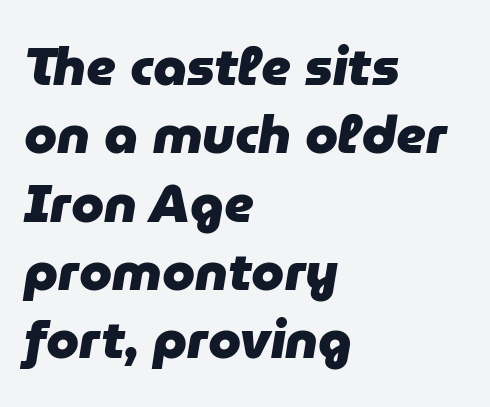
{"italic": "yes", "lean": "right", "slant_degrees": 9, "bold": "yes", "weight": "heavy", "width": "normal", "stroke_contrast": "low", "x_height": "medium", "monospaced": "no", "underline": "no", "align": "left", "line_spacing": "normal", "line_spacing_ratio": 1.29, "letter_spacing": "normal", "letter_spacing_em": 0.0, "glyph_px": 53}
